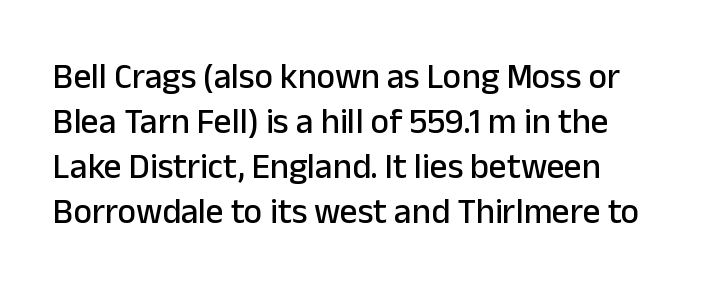
Every character sits straight up, as roman type does. The text block is weighted toward the left margin, trailing off unevenly rightward. The typeface chosen for these lines omits serifs. Underlining? Definitely not there.
